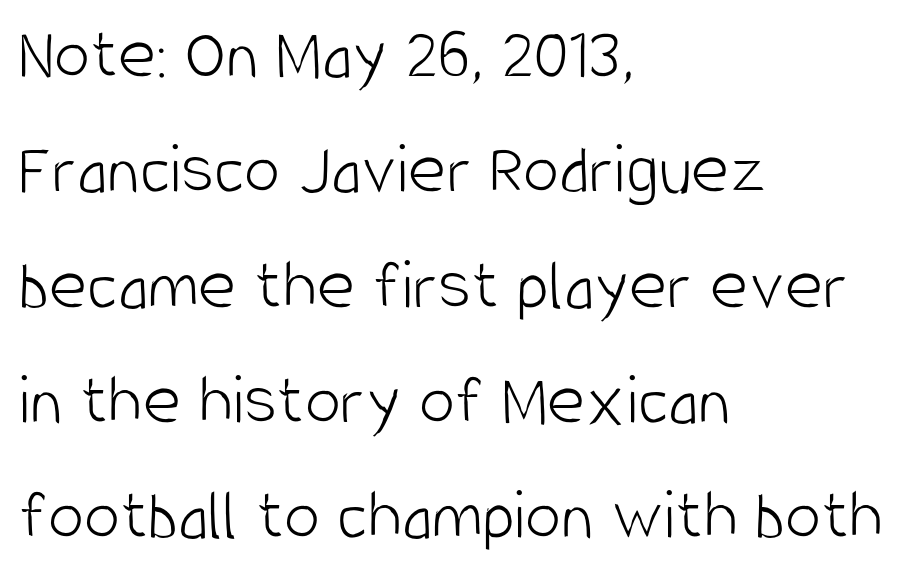
The weight tops out at a normal text grade. Where is the straight margin? On the left. The font's upright variant was chosen for this text. Regular leading. These lines are composed in type without serifs.
